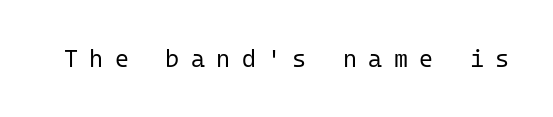
Q: Is the text bold? A: No.
Q: Is the text italic (slanted)? A: No, it is upright.
Q: Is the text underlined? A: No.
Q: Is the spacing between letters normal or unusually wide? A: Unusually wide.
